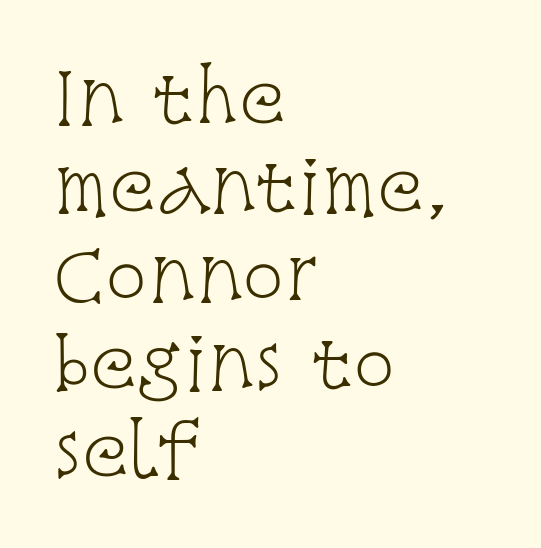
Q: Is the text bold? A: No.
Q: Is the text italic (slanted)? A: No, it is upright.
Q: Is the typeface a serif or a sans-serif typeface? A: Serif.
Q: Is the text underlined? A: No.
Q: How is the paragraph aligned? A: Left-aligned.
Q: Is the spacing between letters normal or unusually wide? A: Normal.
Q: Is the spacing between lines tight, normal or loose? A: Normal.
Q: Width (condensed, normal, or wide)? A: Condensed.
Q: Stroke contrast? A: Low.
Q: x-height? A: Large.
Q: Monospaced? A: No.
